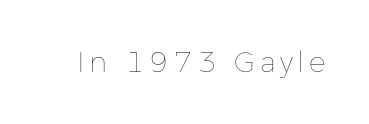
Style check: upright. Looks like regular typesetting: each glyph gets only the width it needs. The space beneath each line is pristine and unruled. This is not heavy type; no bold has been used.
